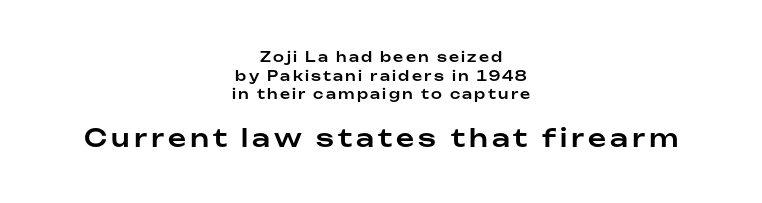
{"italic": "no", "underline": "no", "align": "center", "line_spacing": "normal", "line_spacing_ratio": 1.33, "larger_block": "second", "size_ratio": 1.79, "glyph_px": 25}
